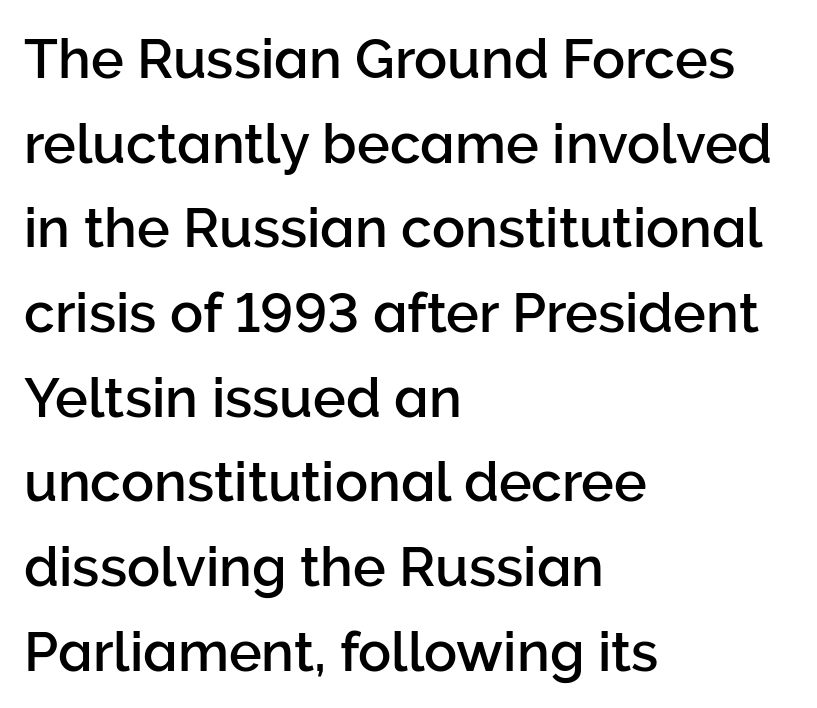
The image shows 55 px sans-serif type, upright; set left-aligned, normal line spacing (1.54x), normal letter spacing, not underlined; low stroke contrast and a medium x-height.
